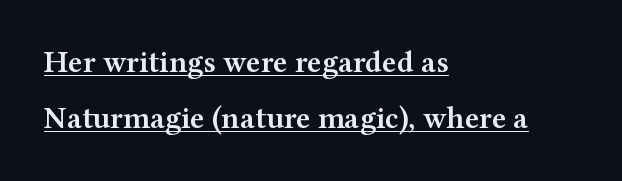
Q: Is the text bold? A: Semi-bold.
Q: Is the text italic (slanted)? A: No, it is upright.
Q: Is the typeface a serif or a sans-serif typeface? A: Serif.
Q: Is the text underlined? A: Yes.
Q: How is the paragraph aligned? A: Left-aligned.
Q: Is the spacing between letters normal or unusually wide? A: Normal.
Q: Width (condensed, normal, or wide)? A: Wide.
Q: Stroke contrast? A: Medium.
Q: x-height? A: Medium.
Q: Monospaced? A: No.
